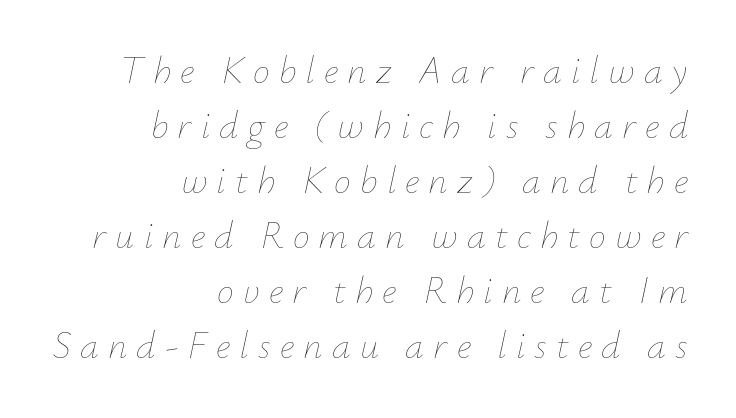
The image shows 38 px thin type, italic (leaning right); set right-aligned, normal line spacing (1.45x), unusually wide letter spacing (+0.24 em), not underlined; low stroke contrast and a small x-height.
